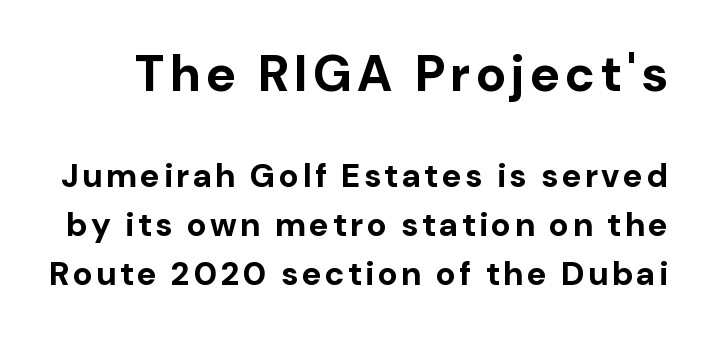
{"serif": "no", "italic": "no", "bold": "yes", "weight": "bold", "width": "normal", "stroke_contrast": "low", "x_height": "medium", "monospaced": "no", "underline": "no", "line_spacing": "normal", "line_spacing_ratio": 1.47, "larger_block": "first", "size_ratio": 1.52, "glyph_px": 50}
